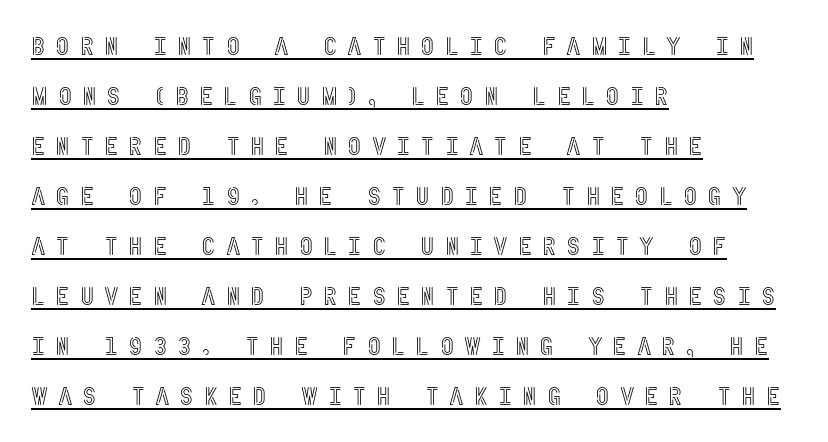
These lines are set flush left with a ragged right edge. You can tell it's not italic because the verticals are truly vertical. How would I describe the line gaps? Wide and relaxed. Descenders here cross a horizontal rule under the line. Is the letter spacing exaggerated? Yes — the characters are pushed far apart.
